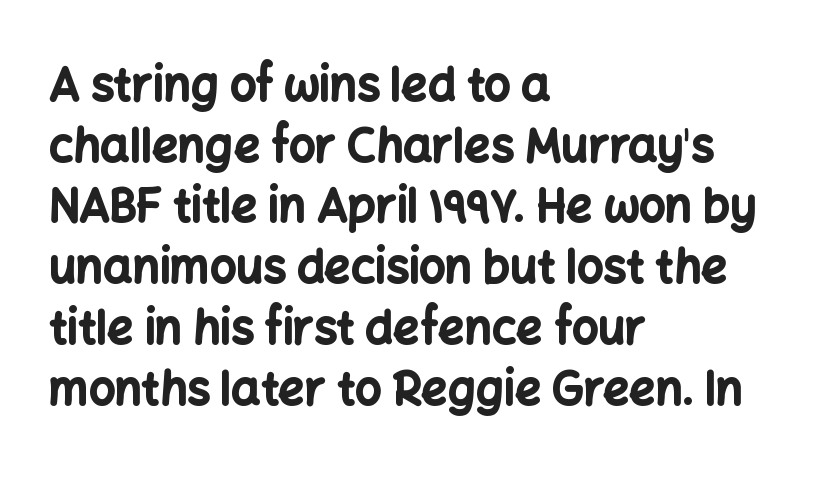
Q: Is the text bold? A: Yes.
Q: Is the text italic (slanted)? A: No, it is upright.
Q: Is the typeface a serif or a sans-serif typeface? A: Sans-serif.
Q: Is the text underlined? A: No.
Q: How is the paragraph aligned? A: Left-aligned.
Q: Is the spacing between letters normal or unusually wide? A: Normal.
Q: Is the spacing between lines tight, normal or loose? A: Normal.
Q: Width (condensed, normal, or wide)? A: Normal.
Q: Stroke contrast? A: Low.
Q: x-height? A: Medium.
Q: Monospaced? A: No.
